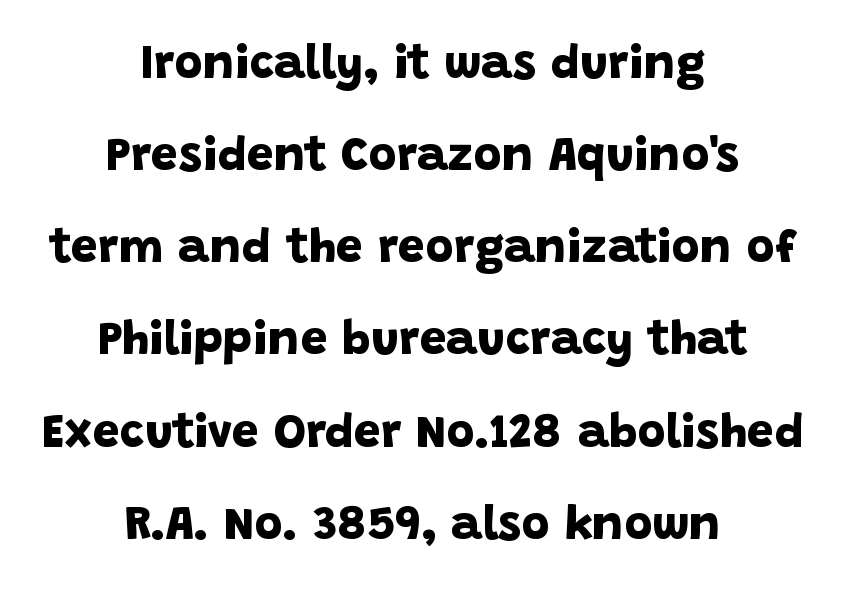
The image shows 48 px bold sans-serif type; set centered, loose line spacing (1.92x), normal letter spacing, not underlined; low stroke contrast and a large x-height.
